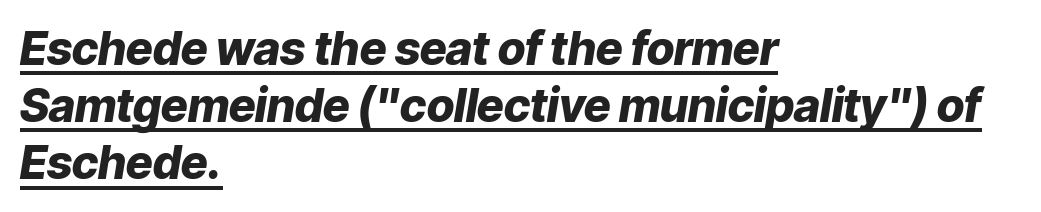
Spacing verdict: proportional, widths tailored to each character. A rule runs beneath these lines of type. Each glyph is drawn with heavy, bold strokes. There is no visible air inserted between adjacent glyphs. Short and long lines alike share a common starting point at left.
